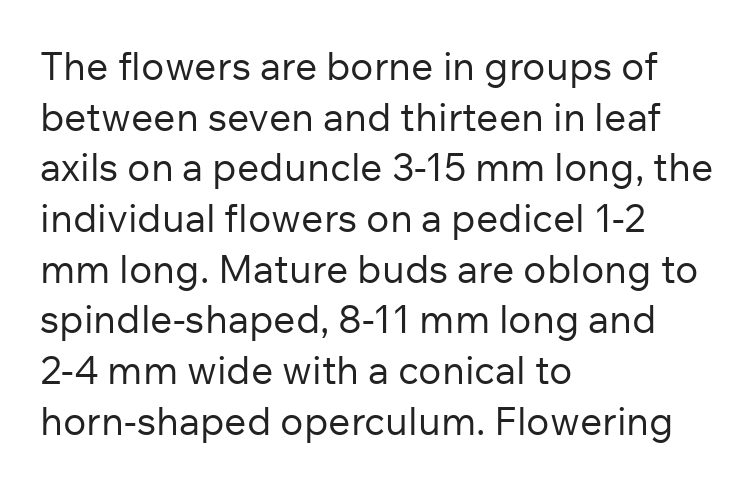
{"serif": "no", "italic": "no", "bold": "no", "weight": "regular", "width": "normal", "stroke_contrast": "low", "x_height": "medium", "monospaced": "no", "underline": "no", "align": "left", "line_spacing": "normal", "line_spacing_ratio": 1.3, "letter_spacing": "normal", "letter_spacing_em": 0.0, "glyph_px": 39}
